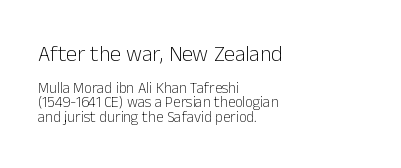
The image shows 22 px text type, upright; set left-aligned, tight line spacing (0.97x), normal letter spacing, not underlined; the first (top) block is 1.47x larger.
